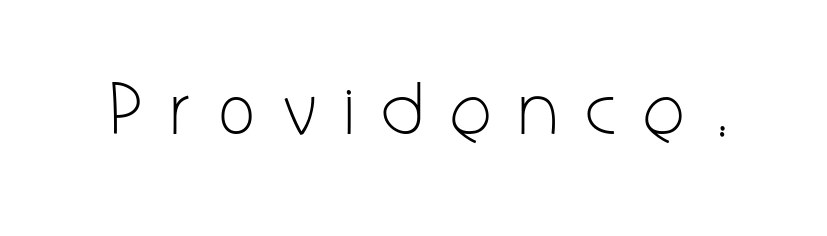
A bare baseline throughout the passage. The lettering stays uniformly vertical, giving the passage a roman look. Counters stay open thanks to moderate or lighter strokes. Spacing between characters has been opened up far beyond the box default.
